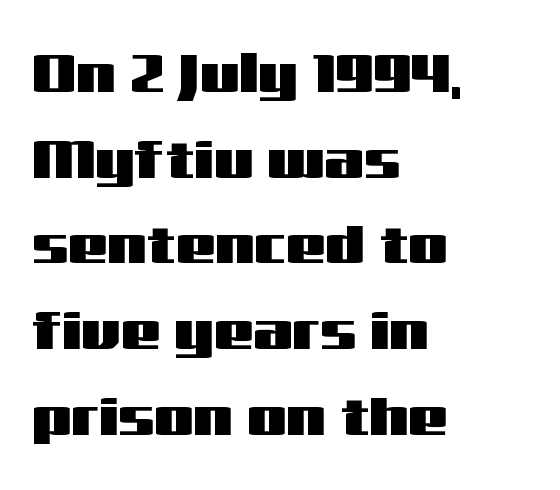
{"serif": "no", "italic": "no", "width": "wide", "stroke_contrast": "medium", "x_height": "medium", "monospaced": "no", "underline": "no", "align": "left", "line_spacing": "normal", "line_spacing_ratio": 1.53, "letter_spacing": "normal", "letter_spacing_em": 0.0, "glyph_px": 56}
